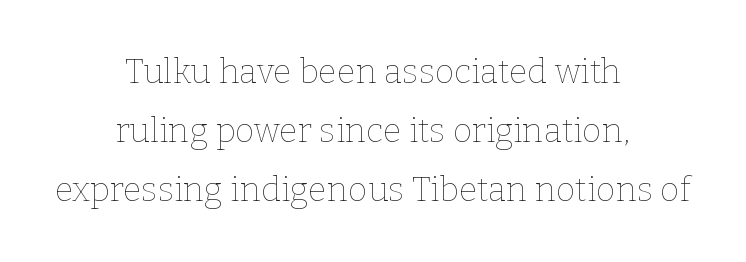
Q: Is the text bold? A: No.
Q: Is the text italic (slanted)? A: No, it is upright.
Q: Is the text underlined? A: No.
Q: How is the paragraph aligned? A: Centered.
Q: Is the spacing between letters normal or unusually wide? A: Normal.
Q: Width (condensed, normal, or wide)? A: Normal.
Q: Stroke contrast? A: Low.
Q: x-height? A: Medium.
Q: Monospaced? A: No.
